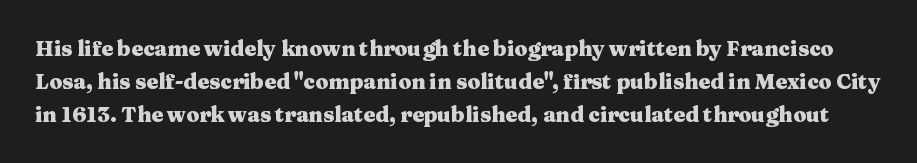
{"italic": "no", "bold": "yes", "underline": "no", "line_spacing": "normal", "line_spacing_ratio": 1.57, "letter_spacing": "normal", "letter_spacing_em": 0.0, "glyph_px": 21}
